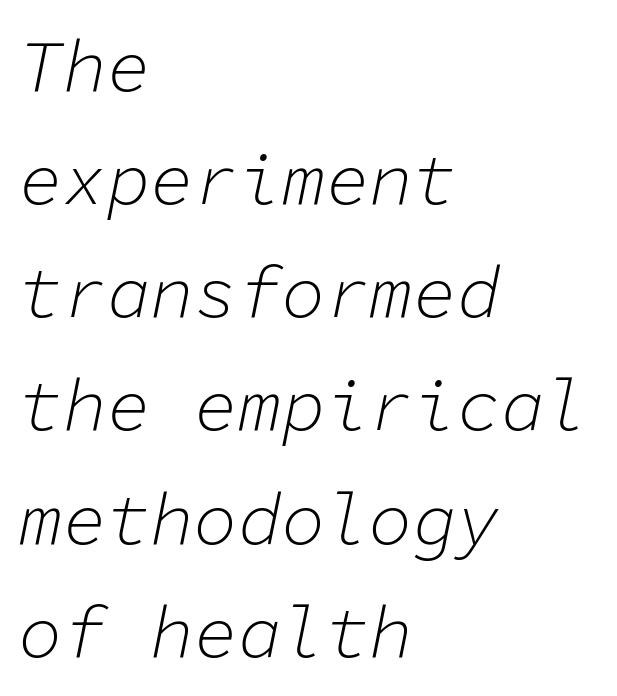
{"italic": "yes", "lean": "right", "slant_degrees": 11, "bold": "no", "weight": "light", "width": "normal", "stroke_contrast": "low", "x_height": "medium", "monospaced": "yes", "underline": "no", "align": "left", "line_spacing": "normal", "line_spacing_ratio": 1.55, "letter_spacing": "normal", "letter_spacing_em": 0.0, "glyph_px": 73}
